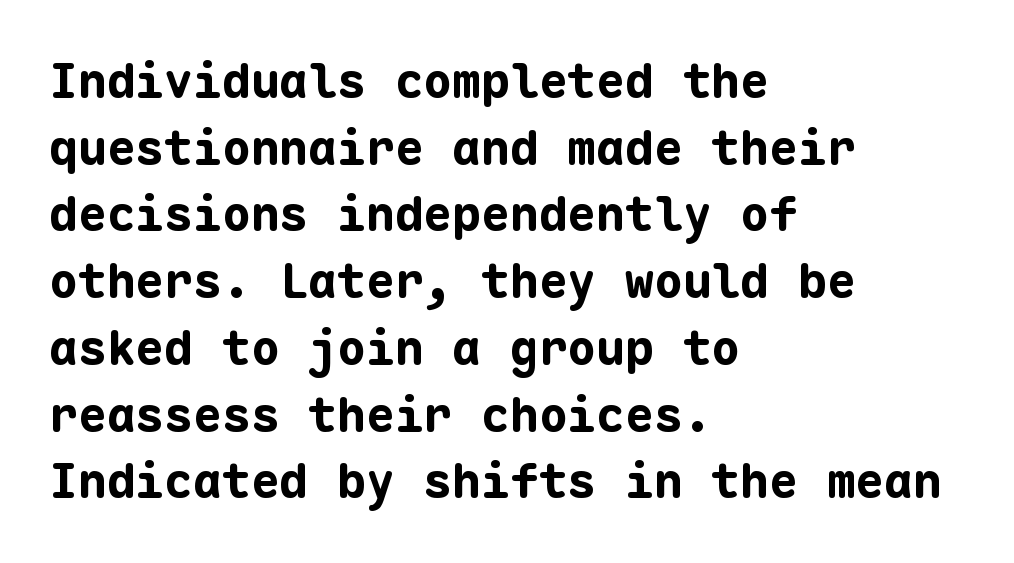
Underlining? Definitely not there. Is the block centered? No — it sits flush against the left margin. Italic: no, the glyphs are upright roman. The leading is moderate, giving the passage an even texture. Examine the stroke ends and you'll find no serifs.
